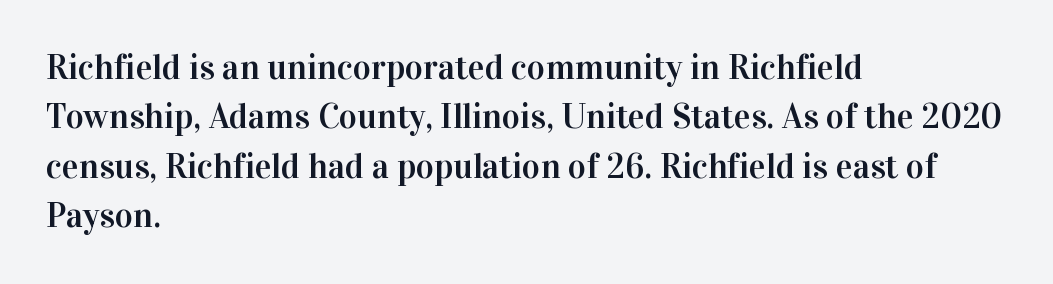
The image shows 35 px serif type, upright; set left-aligned, normal line spacing (1.41x), normal letter spacing, not underlined; high stroke contrast and a medium x-height.
